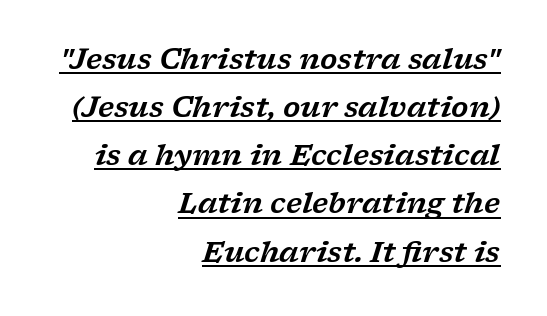
Q: Is the text italic (slanted)? A: Yes, it leans right by about 17 degrees.
Q: Is the typeface a serif or a sans-serif typeface? A: Serif.
Q: Is the text underlined? A: Yes.
Q: How is the paragraph aligned? A: Right-aligned.
Q: Is the spacing between letters normal or unusually wide? A: Normal.
Q: Width (condensed, normal, or wide)? A: Wide.
Q: Stroke contrast? A: Low.
Q: x-height? A: Medium.
Q: Monospaced? A: No.
